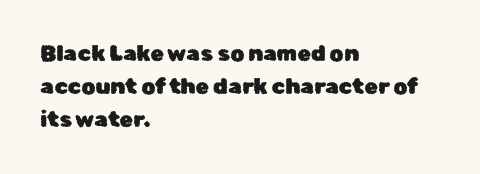
{"italic": "no", "underline": "no", "align": "left", "line_spacing": "normal", "line_spacing_ratio": 1.51, "letter_spacing": "normal", "letter_spacing_em": 0.0, "glyph_px": 22}
